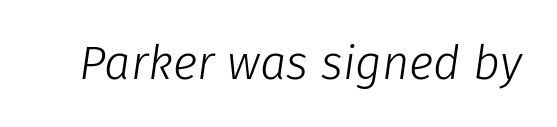
{"italic": "yes", "lean": "right", "slant_degrees": 8, "bold": "no", "weight": "light", "width": "normal", "stroke_contrast": "low", "x_height": "medium", "monospaced": "no", "underline": "no", "letter_spacing": "normal", "letter_spacing_em": 0.0, "glyph_px": 47}
